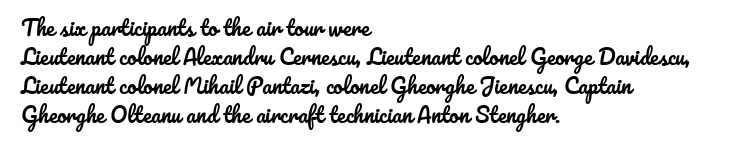
{"underline": "no", "align": "left", "line_spacing": "normal", "line_spacing_ratio": 1.38, "letter_spacing": "normal", "letter_spacing_em": 0.0, "glyph_px": 21}
